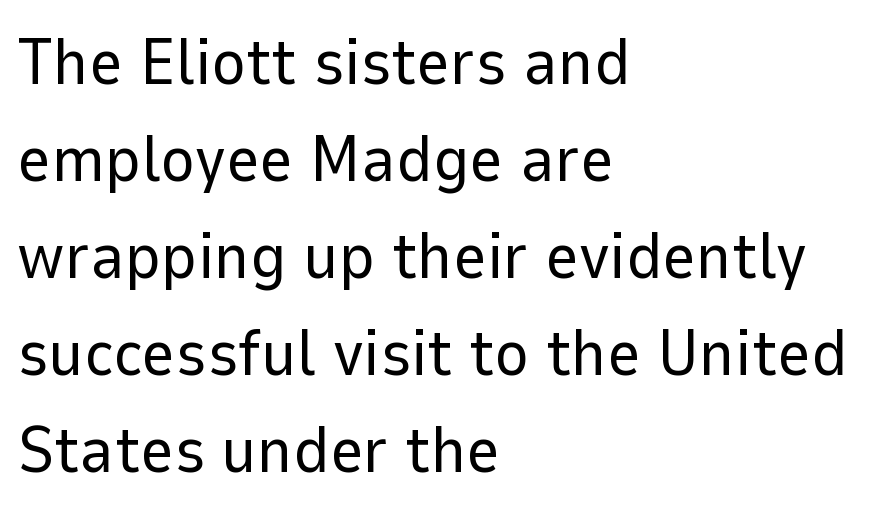
The font family rendered here belongs to the sans-serif group. The lines are quadded left. The strokes are not fattened; the text isn't bold. Baseline-to-baseline distance is the conventional proportion of letter height. The letters sit at their default tracking, neither squeezed nor spread. Posture: straight, roman, zero tilt.
